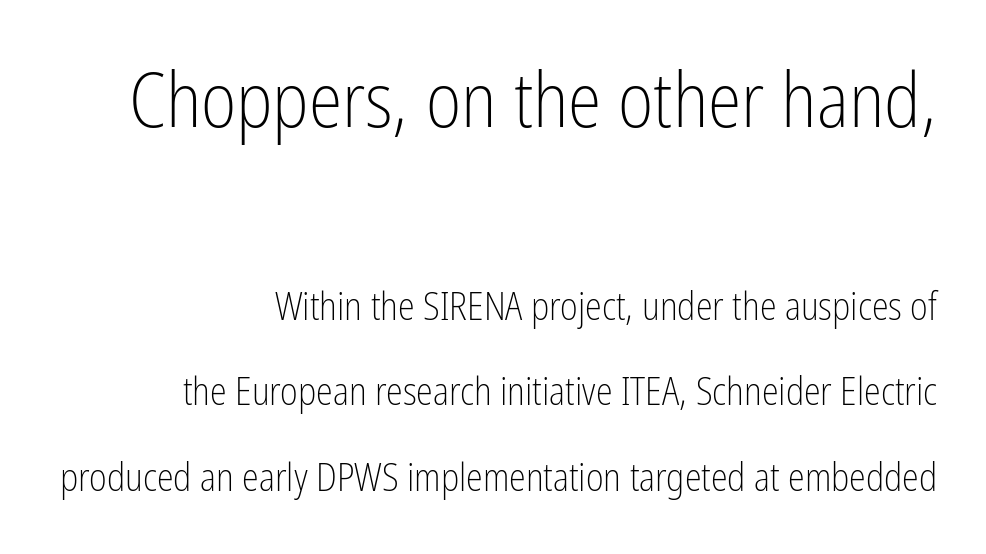
The image shows 76 px light, condensed sans-serif type, upright; set right-aligned, loose line spacing (2.25x), normal letter spacing, not underlined; the first (top) block is 2.0x larger; low stroke contrast and a medium x-height.
